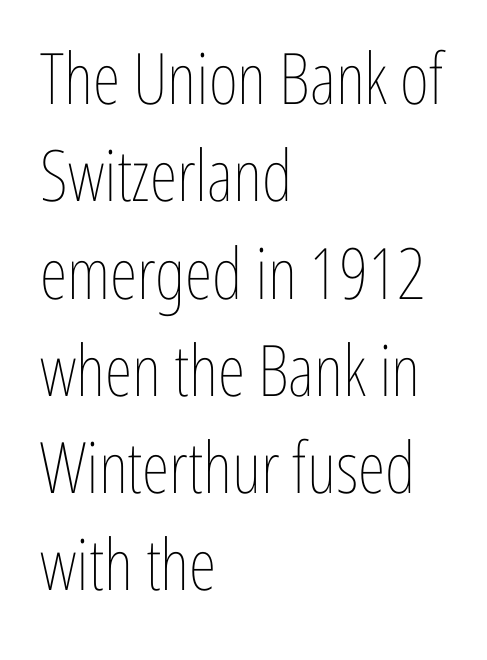
Is this a heavy cut? Hardly; it is regular or lighter. No italicization has been applied; the sample stays upright. Here the glyphs are tracked normally, forming tight word shapes. Baseline-to-baseline distance is the conventional proportion of letter height. Rule under the text: the space is simply empty.
